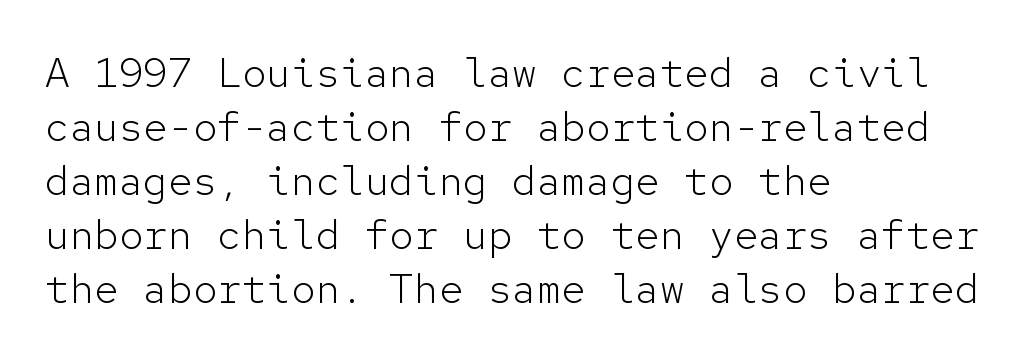
The image shows 41 px light sans-serif type, upright, monospaced; set left-aligned, normal line spacing (1.32x), normal letter spacing, not underlined; low stroke contrast and a medium x-height.
